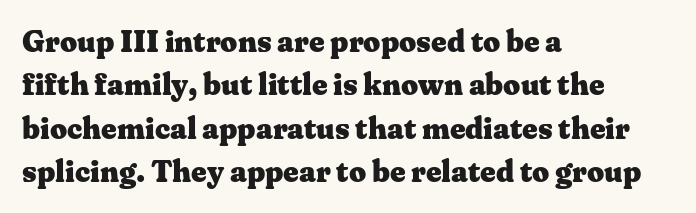
Q: Is the text bold? A: Yes.
Q: Is the text italic (slanted)? A: No, it is upright.
Q: Is the typeface a serif or a sans-serif typeface? A: Serif.
Q: Is the text underlined? A: No.
Q: How is the paragraph aligned? A: Left-aligned.
Q: Is the spacing between letters normal or unusually wide? A: Normal.
Q: Is the spacing between lines tight, normal or loose? A: Normal.
Q: Width (condensed, normal, or wide)? A: Wide.
Q: Stroke contrast? A: Medium.
Q: x-height? A: Medium.
Q: Monospaced? A: No.
